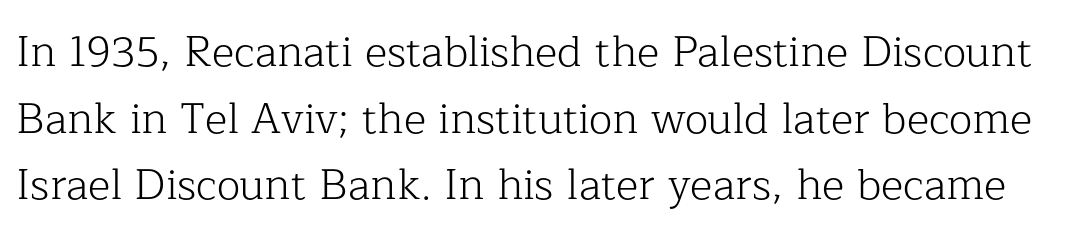
Q: Is the text bold? A: No.
Q: Is the text italic (slanted)? A: No, it is upright.
Q: Is the typeface a serif or a sans-serif typeface? A: Serif.
Q: Is the text underlined? A: No.
Q: Is the spacing between letters normal or unusually wide? A: Normal.
Q: Is the spacing between lines tight, normal or loose? A: Normal.
Q: Width (condensed, normal, or wide)? A: Normal.
Q: Stroke contrast? A: Low.
Q: x-height? A: Medium.
Q: Monospaced? A: No.
